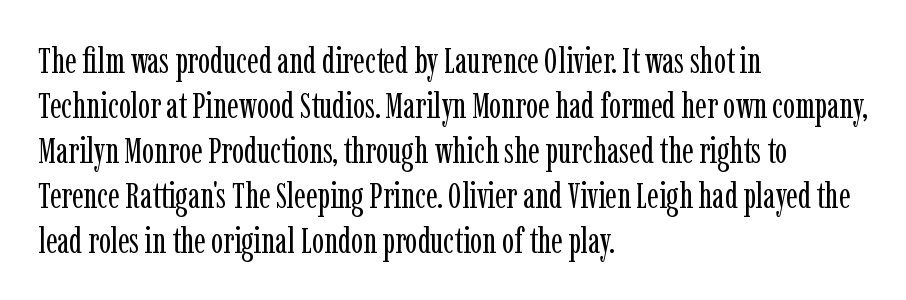
{"serif": "yes", "italic": "no", "bold": "no", "weight": "regular", "width": "condensed", "stroke_contrast": "low", "x_height": "medium", "monospaced": "no", "underline": "no", "align": "left", "line_spacing": "normal", "line_spacing_ratio": 1.25, "letter_spacing": "normal", "letter_spacing_em": 0.0, "glyph_px": 36}
